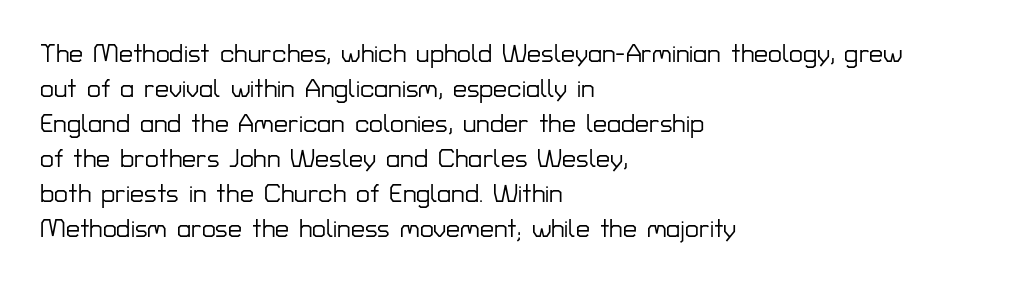
{"italic": "no", "underline": "no", "align": "left", "line_spacing": "normal", "line_spacing_ratio": 1.4, "letter_spacing": "normal", "letter_spacing_em": 0.0, "glyph_px": 25}
